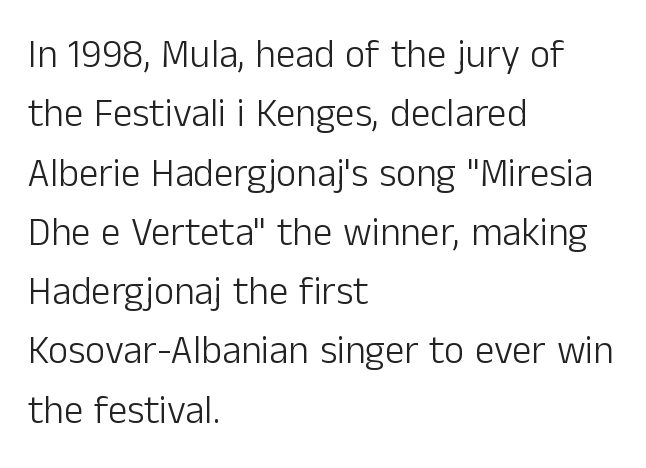
{"serif": "no", "italic": "no", "bold": "no", "weight": "light", "width": "normal", "stroke_contrast": "low", "x_height": "medium", "monospaced": "no", "underline": "no", "align": "left", "line_spacing": "normal", "line_spacing_ratio": 1.52, "letter_spacing": "normal", "letter_spacing_em": 0.0, "glyph_px": 39}
